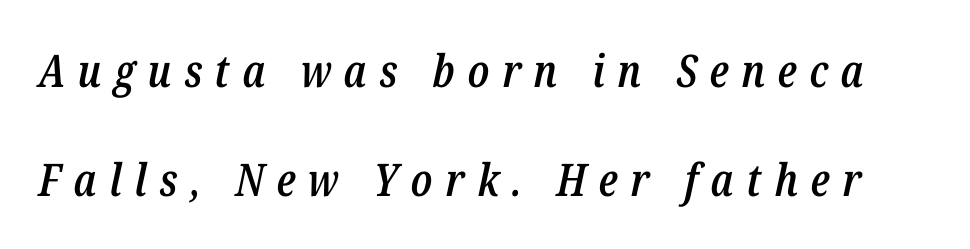
The image shows 45 px semibold, condensed type, italic (leaning right); set loose line spacing (2.43x), unusually wide letter spacing (+0.28 em), not underlined; low stroke contrast and a medium x-height.
